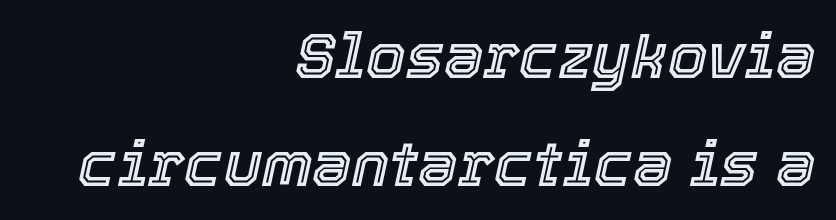
{"italic": "yes", "lean": "right", "slant_degrees": 12, "width": "normal", "x_height": "medium", "monospaced": "no", "underline": "no", "align": "right", "line_spacing_ratio": 1.71, "letter_spacing": "normal", "letter_spacing_em": 0.0, "glyph_px": 63}
